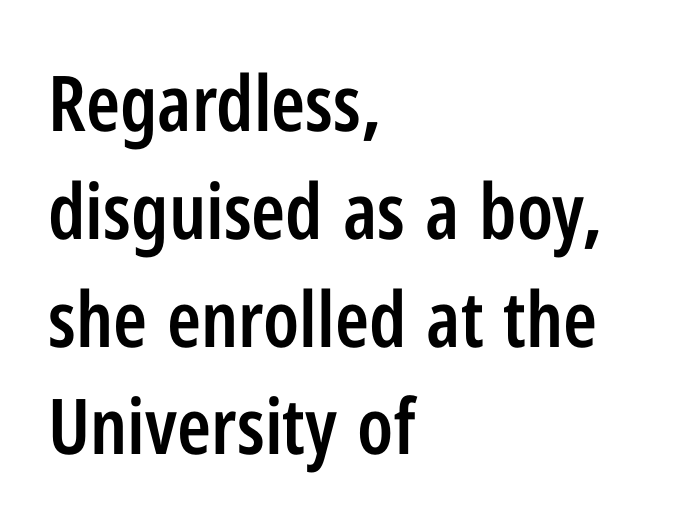
{"serif": "no", "italic": "no", "bold": "semi", "weight": "semibold", "width": "condensed", "stroke_contrast": "low", "x_height": "medium", "monospaced": "no", "underline": "no", "align": "left", "line_spacing": "normal", "line_spacing_ratio": 1.4, "letter_spacing": "normal", "letter_spacing_em": 0.0, "glyph_px": 77}
